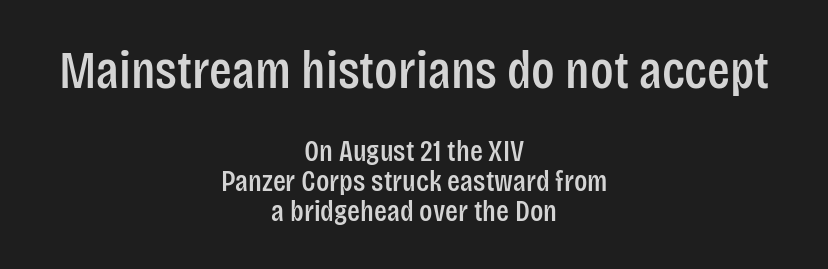
The image shows 53 px condensed sans-serif type, upright; set centered, tight line spacing (1.0x), normal letter spacing, not underlined; the first (top) block is 1.77x larger; low stroke contrast and a large x-height.
